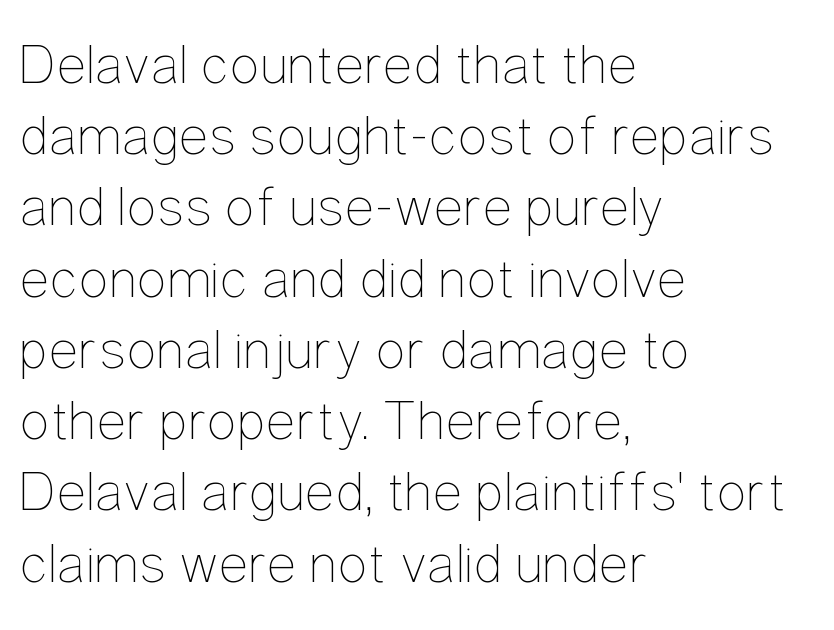
The image shows 57 px thin, condensed type, upright; set left-aligned, normal line spacing (1.25x), normal letter spacing, not underlined; low stroke contrast and a medium x-height.
